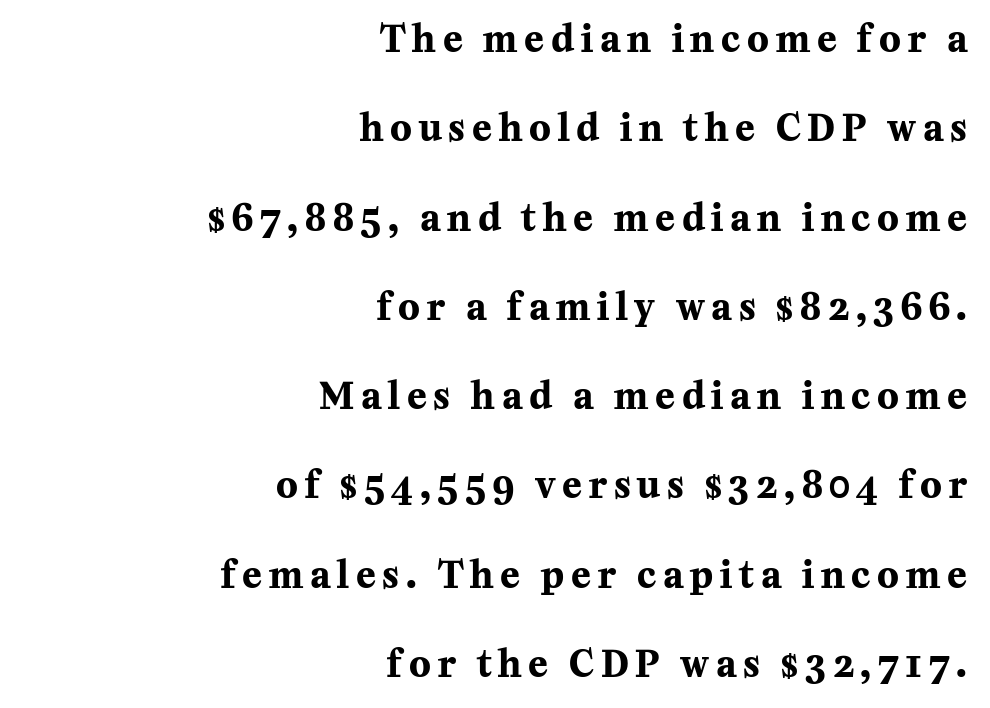
Q: Is the text bold? A: Yes.
Q: Is the text italic (slanted)? A: No, it is upright.
Q: Is the typeface a serif or a sans-serif typeface? A: Serif.
Q: Is the text underlined? A: No.
Q: How is the paragraph aligned? A: Right-aligned.
Q: Is the spacing between lines tight, normal or loose? A: Loose.
Q: Width (condensed, normal, or wide)? A: Normal.
Q: Stroke contrast? A: Medium.
Q: x-height? A: Medium.
Q: Monospaced? A: No.
